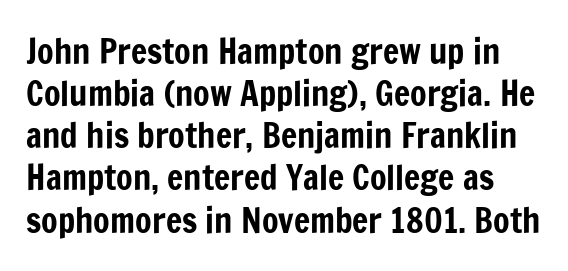
Q: Is the text italic (slanted)? A: No, it is upright.
Q: Is the typeface a serif or a sans-serif typeface? A: Sans-serif.
Q: Is the text underlined? A: No.
Q: Is the spacing between letters normal or unusually wide? A: Normal.
Q: Width (condensed, normal, or wide)? A: Condensed.
Q: Stroke contrast? A: Low.
Q: x-height? A: Medium.
Q: Monospaced? A: No.
